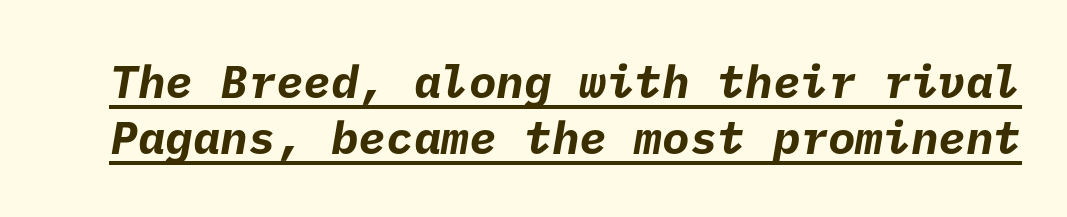
The image shows 46 px bold sans-serif type; set line spacing 1.22x, normal letter spacing, underlined; low stroke contrast and a medium x-height.
